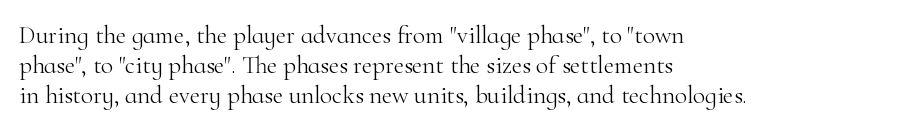
The image shows 25 px text type, upright; set left-aligned, line spacing 1.2x, normal letter spacing, not underlined.
